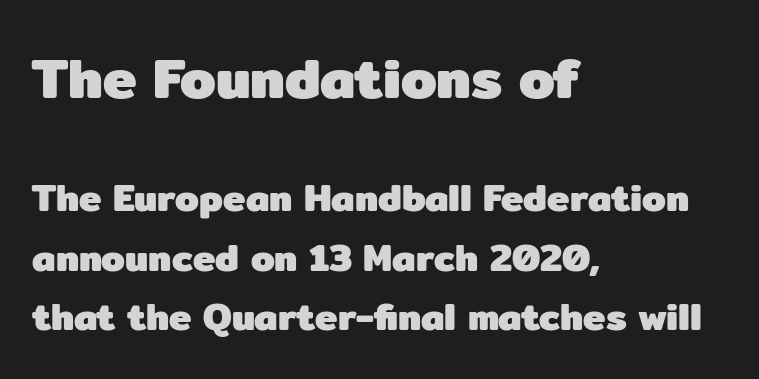
The image shows 57 px heavy sans-serif type, upright; set left-aligned, normal line spacing (1.57x), normal letter spacing, not underlined; the first (top) block is 1.5x larger; low stroke contrast and a medium x-height.
